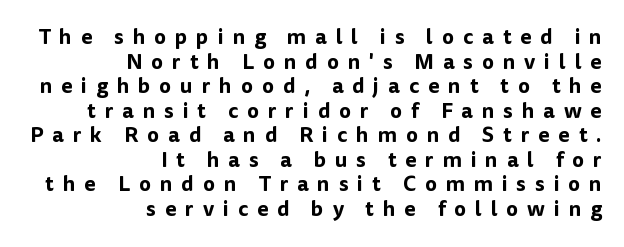
Compared with typical body copy, the letter spacing here is much looser. Letters rest on an invisible, unmarked baseline. Is there any slant? The stems are plumb. The paragraph shown leans on its right margin.
